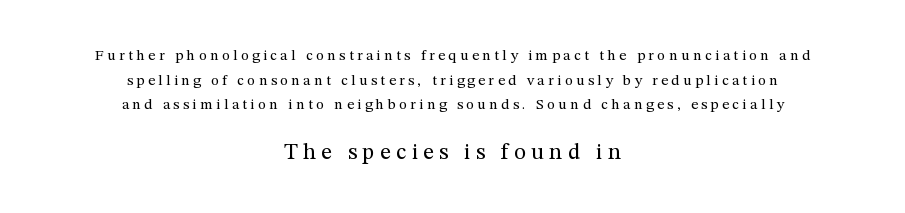
{"italic": "no", "bold": "no", "underline": "no", "align": "center", "line_spacing": "normal", "line_spacing_ratio": 1.65, "letter_spacing": "wide", "letter_spacing_em": 0.23, "larger_block": "second", "size_ratio": 1.53, "glyph_px": 23}
